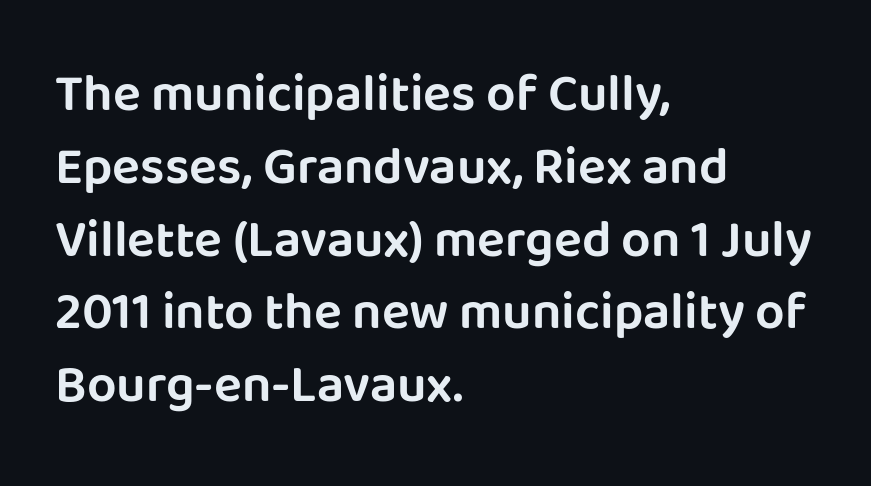
{"serif": "no", "italic": "no", "width": "normal", "stroke_contrast": "low", "x_height": "large", "monospaced": "no", "underline": "no", "align": "left", "line_spacing": "normal", "line_spacing_ratio": 1.4, "letter_spacing": "normal", "letter_spacing_em": 0.0, "glyph_px": 52}
